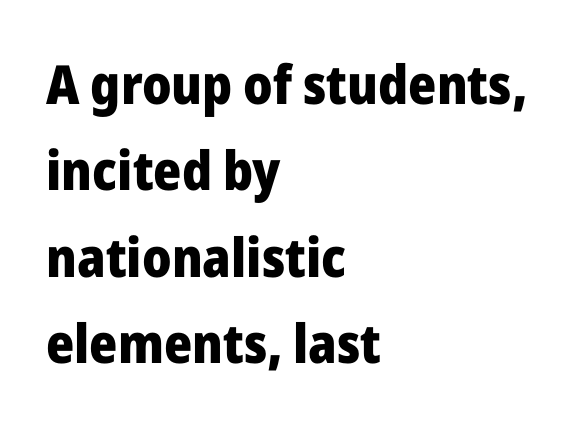
The image shows 54 px heavy sans-serif type, upright; set left-aligned, normal line spacing (1.6x), normal letter spacing, not underlined; low stroke contrast and a medium x-height.
